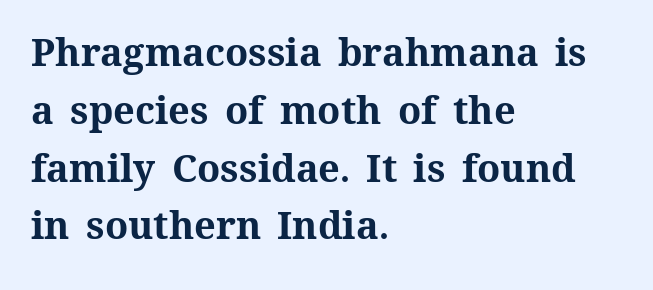
Q: Is the text bold? A: Yes.
Q: Is the text italic (slanted)? A: No, it is upright.
Q: Is the text underlined? A: No.
Q: How is the paragraph aligned? A: Left-aligned.
Q: Is the spacing between letters normal or unusually wide? A: Normal.
Q: Is the spacing between lines tight, normal or loose? A: Normal.
Q: Width (condensed, normal, or wide)? A: Normal.
Q: Stroke contrast? A: Medium.
Q: x-height? A: Medium.
Q: Monospaced? A: No.
